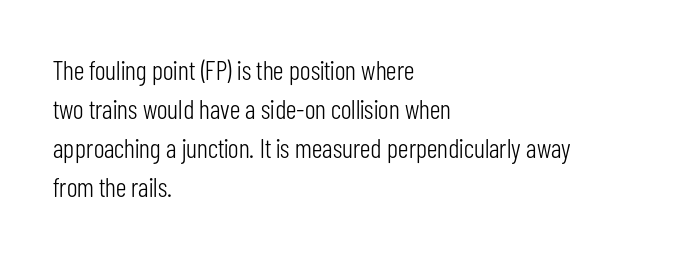
Q: Is the text bold? A: No.
Q: Is the text italic (slanted)? A: No, it is upright.
Q: Is the text underlined? A: No.
Q: How is the paragraph aligned? A: Left-aligned.
Q: Is the spacing between letters normal or unusually wide? A: Normal.
Q: Is the spacing between lines tight, normal or loose? A: Normal.
